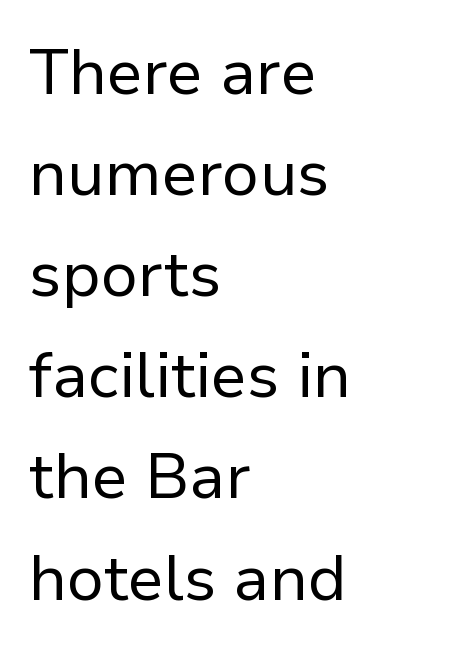
{"serif": "no", "italic": "no", "bold": "no", "weight": "regular", "width": "normal", "stroke_contrast": "low", "x_height": "medium", "monospaced": "no", "underline": "no", "align": "left", "line_spacing": "normal", "line_spacing_ratio": 1.58, "letter_spacing": "normal", "letter_spacing_em": 0.0, "glyph_px": 64}
